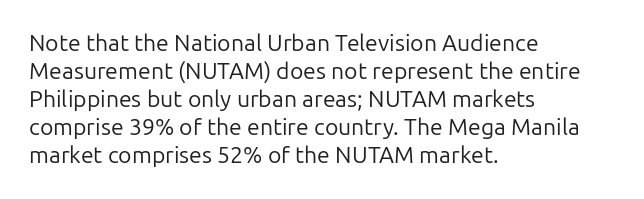
The image shows 23 px text type, upright; set left-aligned, line spacing 1.22x, normal letter spacing, not underlined.
